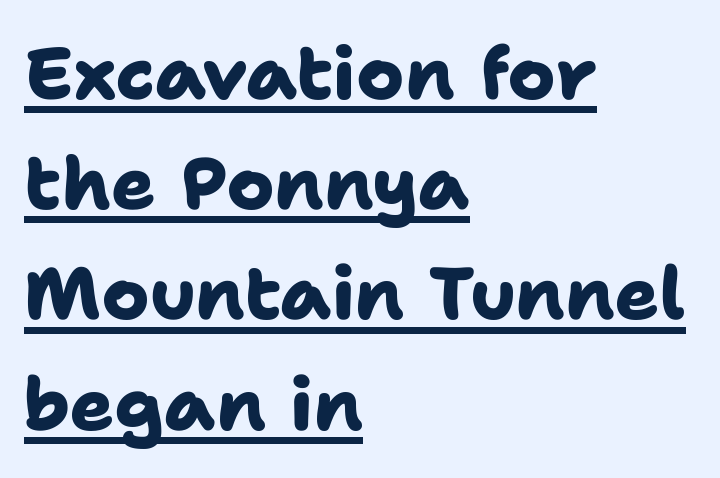
{"serif": "no", "bold": "yes", "weight": "heavy", "width": "normal", "stroke_contrast": "low", "x_height": "medium", "monospaced": "no", "underline": "yes", "align": "left", "line_spacing": "normal", "line_spacing_ratio": 1.51, "letter_spacing": "normal", "letter_spacing_em": 0.0, "glyph_px": 73}
